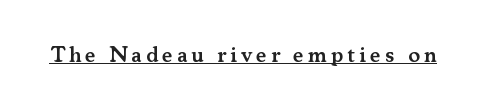
The image shows 22 px text type, upright; set underlined.
